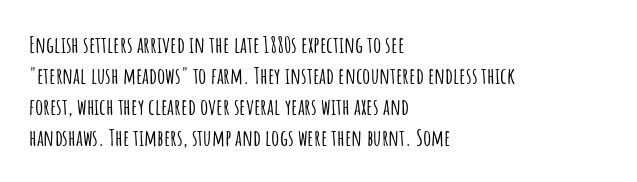
Q: Is the text italic (slanted)? A: No, it is upright.
Q: Is the text underlined? A: No.
Q: How is the paragraph aligned? A: Left-aligned.
Q: Is the spacing between letters normal or unusually wide? A: Normal.
Q: Is the spacing between lines tight, normal or loose? A: Normal.
